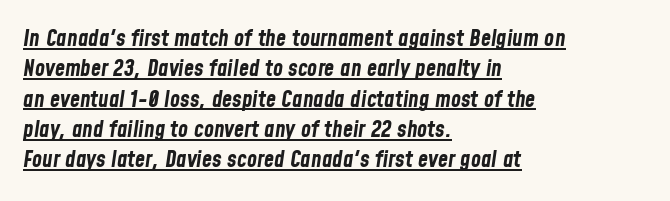
{"italic": "yes", "lean": "right", "slant_degrees": 8, "bold": "yes", "underline": "yes", "align": "left", "line_spacing": "normal", "line_spacing_ratio": 1.32, "letter_spacing": "normal", "letter_spacing_em": 0.0, "glyph_px": 23}
